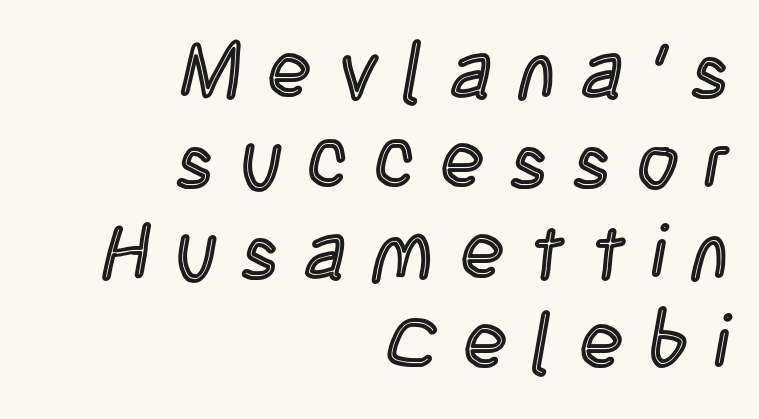
Q: Is the text italic (slanted)? A: Yes.
Q: Is the text underlined? A: No.
Q: How is the paragraph aligned? A: Right-aligned.
Q: Is the spacing between letters normal or unusually wide? A: Unusually wide.
Q: Width (condensed, normal, or wide)? A: Condensed.
Q: x-height? A: Large.
Q: Monospaced? A: No.
